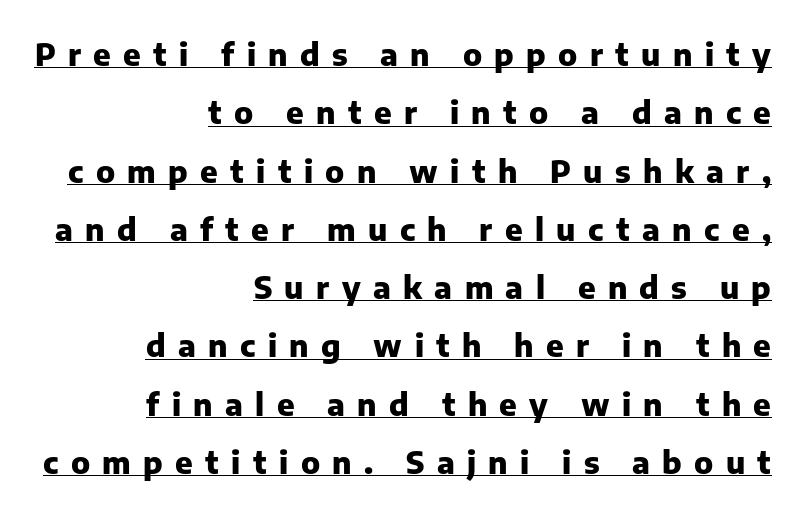
Q: Is the text bold? A: Yes.
Q: Is the text italic (slanted)? A: No, it is upright.
Q: Is the typeface a serif or a sans-serif typeface? A: Sans-serif.
Q: Is the text underlined? A: Yes.
Q: How is the paragraph aligned? A: Right-aligned.
Q: Is the spacing between letters normal or unusually wide? A: Unusually wide.
Q: Width (condensed, normal, or wide)? A: Normal.
Q: Stroke contrast? A: Low.
Q: x-height? A: Medium.
Q: Monospaced? A: No.
